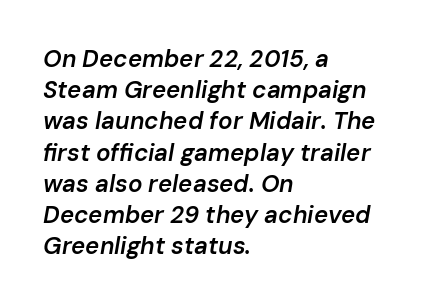
The specimen reads as italic at a glance. The lines are quadded left. The passage shown is semibold, sitting just below true bold. Regular leading. Type without underlining.
